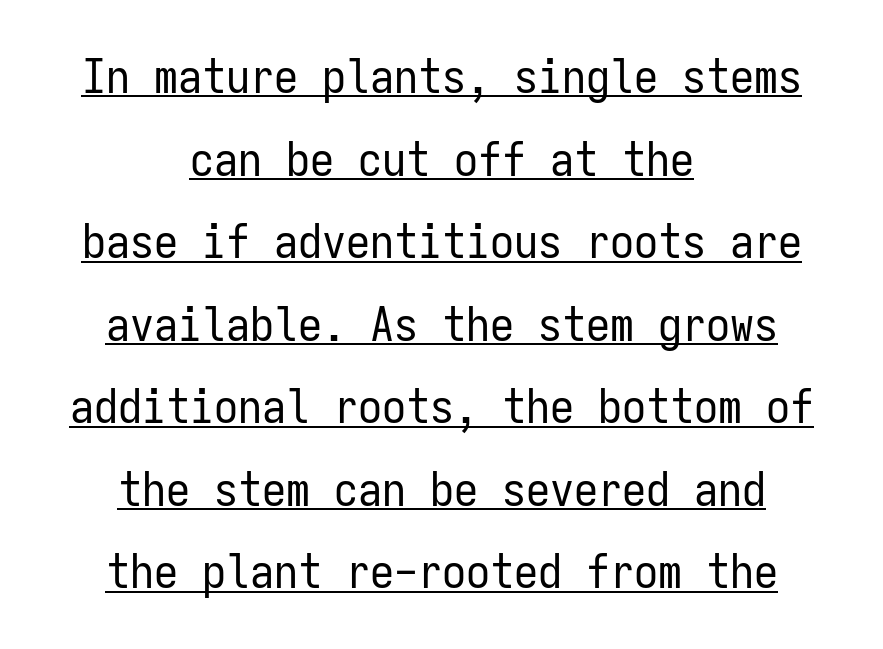
Q: Is the text bold? A: No.
Q: Is the text italic (slanted)? A: No, it is upright.
Q: Is the typeface a serif or a sans-serif typeface? A: Sans-serif.
Q: Is the text underlined? A: Yes.
Q: How is the paragraph aligned? A: Centered.
Q: Is the spacing between letters normal or unusually wide? A: Normal.
Q: Width (condensed, normal, or wide)? A: Condensed.
Q: Stroke contrast? A: Low.
Q: x-height? A: Medium.
Q: Monospaced? A: Yes.
